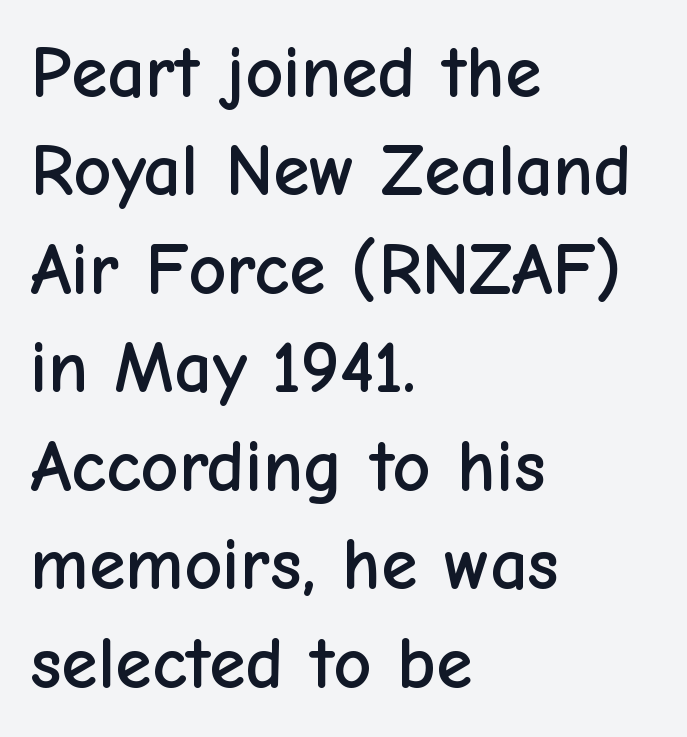
Think of a printed novel: that variable character pitch is what you see here. The font's upright variant was chosen for this text. Horizontally, the lines are justified to the leading edge only. Honestly, the letter spacing is just normal — you wouldn't notice it. The string is rendered with underlining switched off. The designer went with a sans here, leaving each stem footless.
